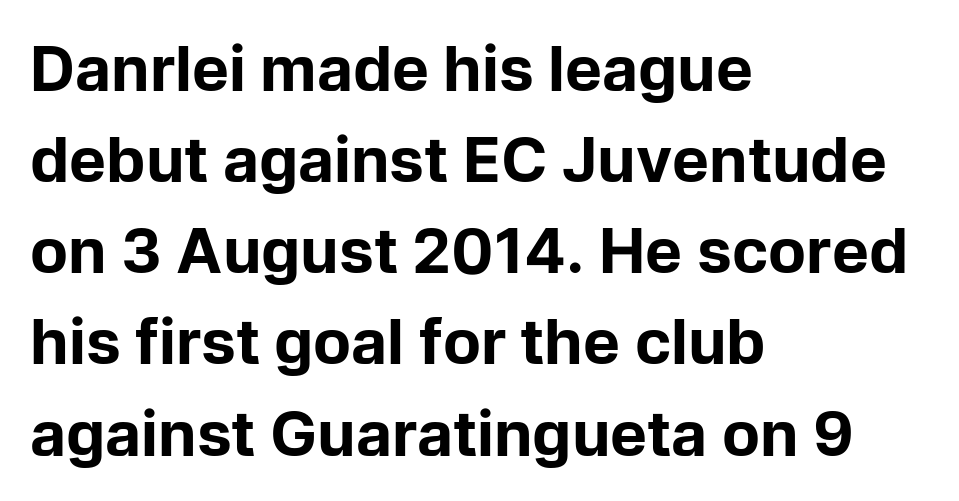
Do the letters lean? They stand straight. You'd pick this weight for a headline — it's a proper bold. Words float on clear page, feet unadorned. Each letter keeps its own natural width here, so spacing adapts to shape.
